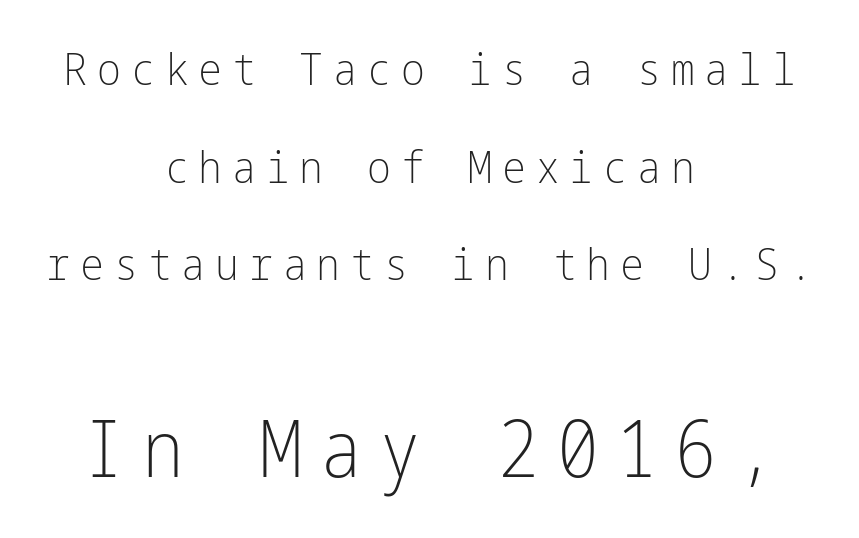
The image shows 79 px light, condensed sans-serif type, upright; set centered, loose line spacing (2.17x), unusually wide letter spacing (+0.22 em), not underlined; the second (bottom) block is 1.76x larger; low stroke contrast and a medium x-height.
